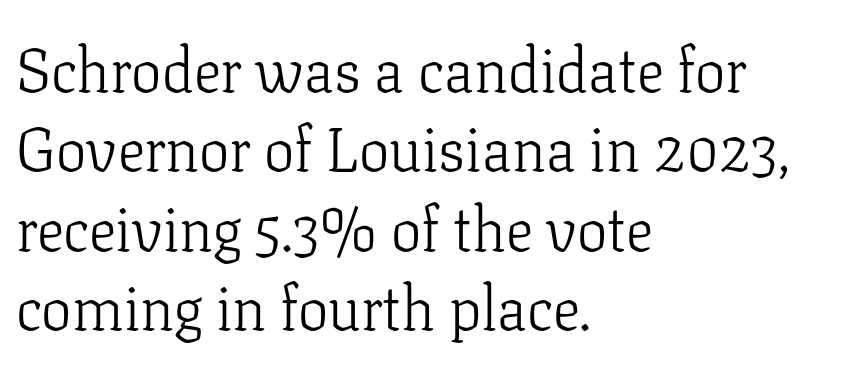
{"serif": "yes", "italic": "no", "bold": "no", "weight": "light", "width": "normal", "stroke_contrast": "low", "x_height": "medium", "monospaced": "no", "underline": "no", "align": "left", "line_spacing": "normal", "line_spacing_ratio": 1.3, "letter_spacing": "normal", "letter_spacing_em": 0.0, "glyph_px": 61}
